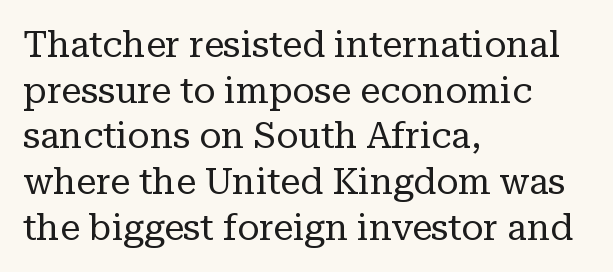
A typesetter would call this proportional, since set widths differ per character. These lines were composed using upright roman letters. This rendering employs a face with finishing strokes, i.e., a serif. Heaviness? Minimal to ordinary, like unemphasized prose.
